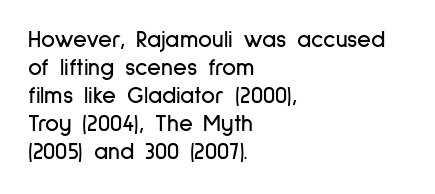
The image shows 24 px text type, upright; set left-aligned, line spacing 1.17x, normal letter spacing, not underlined.
